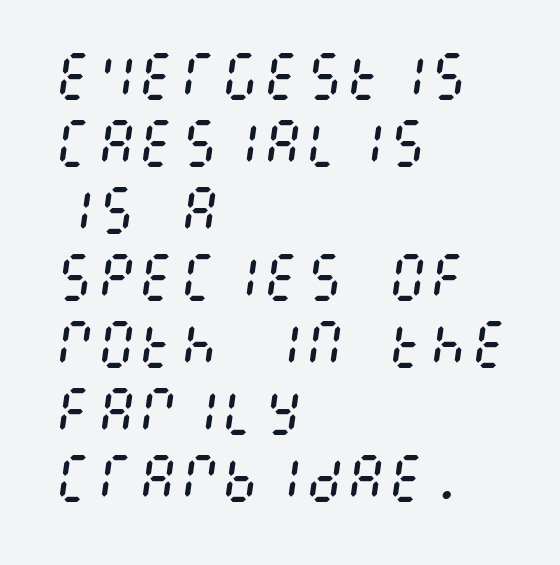
Layout note: lines flush left. It's the slanting kind of type. The vertical gap from one line to the next is medium. The tracking reads as untouched default to a designer's eye.
